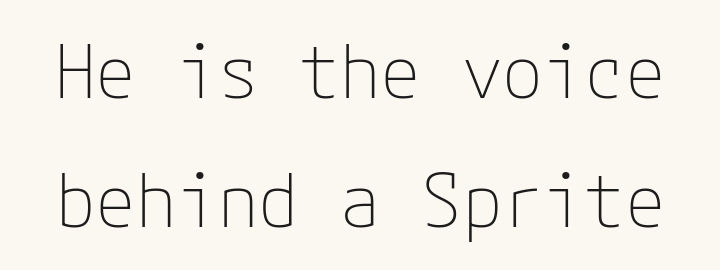
The image shows 74 px thin sans-serif type, upright; set line spacing 1.75x, normal letter spacing, not underlined; low stroke contrast and a medium x-height.
